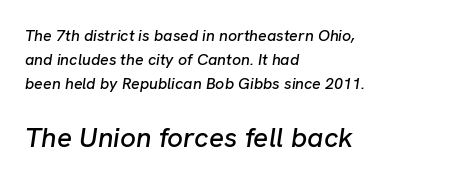
The image shows 28 px text type, italic (leaning right); set left-aligned, normal line spacing (1.5x), normal letter spacing, not underlined; the second (bottom) block is 1.75x larger; low stroke contrast and a medium x-height.
